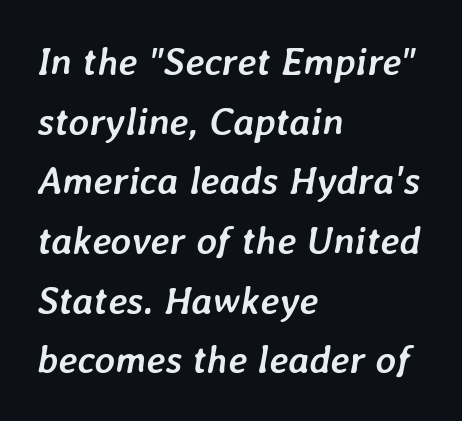
{"italic": "yes", "lean": "right", "slant_degrees": 7, "bold": "yes", "weight": "semibold", "width": "normal", "stroke_contrast": "low", "x_height": "medium", "monospaced": "no", "underline": "no", "align": "left", "line_spacing": "normal", "line_spacing_ratio": 1.53, "letter_spacing": "normal", "letter_spacing_em": 0.0, "glyph_px": 39}
